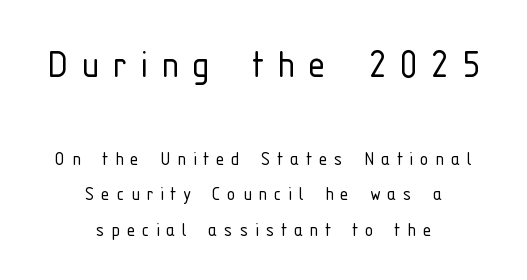
{"serif": "no", "italic": "no", "bold": "no", "weight": "light", "width": "condensed", "stroke_contrast": "low", "x_height": "medium", "monospaced": "no", "underline": "no", "align": "center", "line_spacing": "normal", "line_spacing_ratio": 1.61, "letter_spacing": "wide", "letter_spacing_em": 0.3, "larger_block": "first", "size_ratio": 2.0, "glyph_px": 44}
